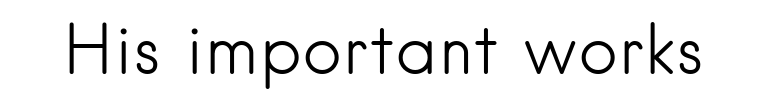
{"serif": "no", "italic": "no", "bold": "no", "weight": "light", "width": "normal", "stroke_contrast": "low", "x_height": "small", "monospaced": "no", "underline": "no", "letter_spacing": "normal", "letter_spacing_em": 0.0, "glyph_px": 68}
